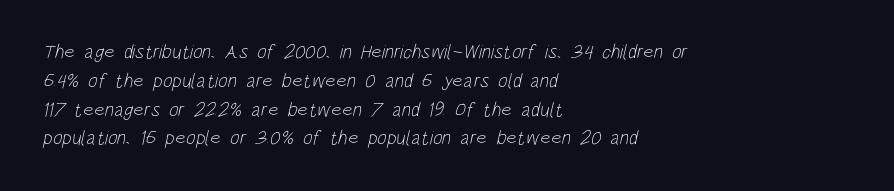
The image shows 20 px text type; set left-aligned, normal line spacing (1.44x), normal letter spacing, not underlined.
